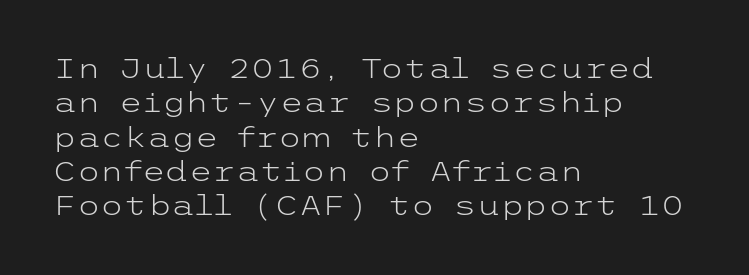
{"italic": "no", "bold": "no", "underline": "no", "align": "left", "line_spacing": "normal", "line_spacing_ratio": 1.27, "letter_spacing": "normal", "letter_spacing_em": 0.0, "glyph_px": 27}
